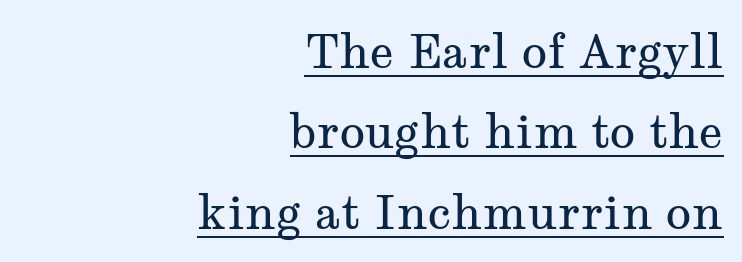
The face used here is proportionally spaced, like ordinary book or web type. Posture: straight, roman, zero tilt. The typeface chosen for these lines features serifs. The letterforms sit at book weight or below.
